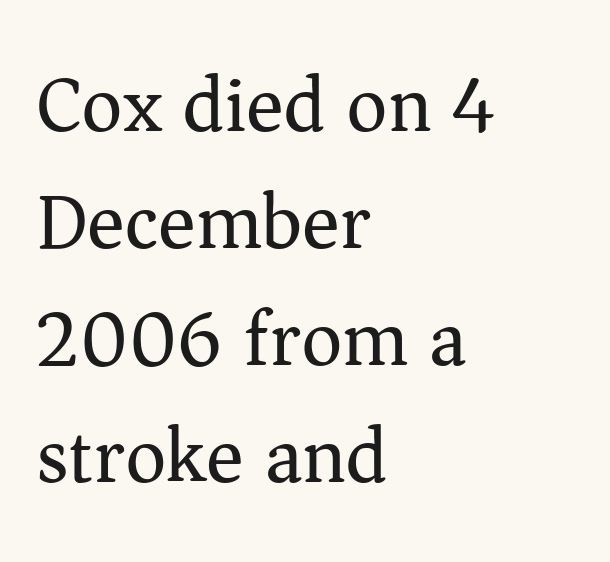
Q: Is the text bold? A: No.
Q: Is the text italic (slanted)? A: No, it is upright.
Q: Is the typeface a serif or a sans-serif typeface? A: Serif.
Q: Is the text underlined? A: No.
Q: How is the paragraph aligned? A: Left-aligned.
Q: Is the spacing between letters normal or unusually wide? A: Normal.
Q: Is the spacing between lines tight, normal or loose? A: Normal.
Q: Width (condensed, normal, or wide)? A: Normal.
Q: Stroke contrast? A: Medium.
Q: x-height? A: Medium.
Q: Monospaced? A: No.
